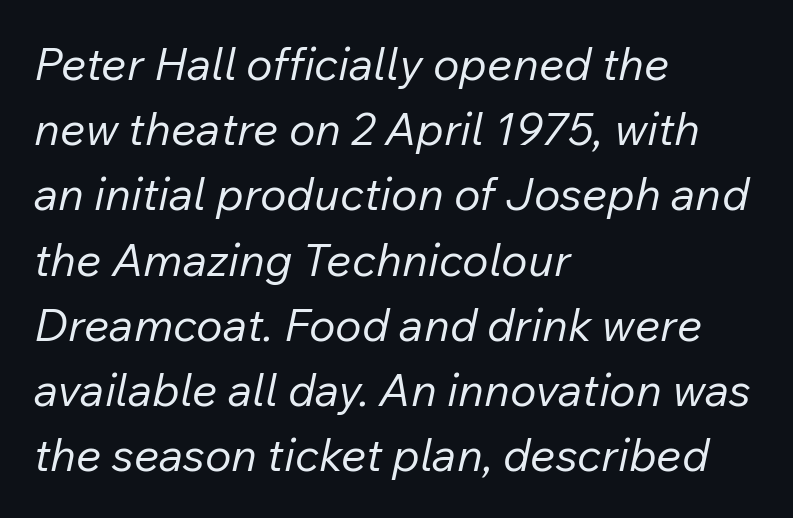
The image shows 45 px regular-weight type, italic (leaning right); set left-aligned, normal line spacing (1.45x), normal letter spacing, not underlined; low stroke contrast and a medium x-height.
